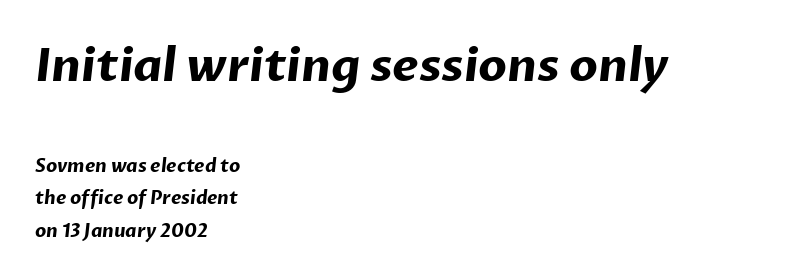
Q: Is the text bold? A: Yes.
Q: Is the typeface a serif or a sans-serif typeface? A: Sans-serif.
Q: Is the text underlined? A: No.
Q: How is the paragraph aligned? A: Left-aligned.
Q: Is the spacing between letters normal or unusually wide? A: Normal.
Q: Which block of text is set in a larger size, the first (top) or the second (bottom)? A: The first (top) one.
Q: Width (condensed, normal, or wide)? A: Normal.
Q: Stroke contrast? A: Low.
Q: x-height? A: Medium.
Q: Monospaced? A: No.
